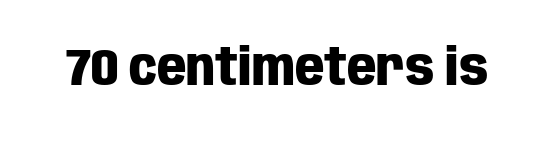
Q: Is the text bold? A: Yes.
Q: Is the text italic (slanted)? A: No, it is upright.
Q: Is the typeface a serif or a sans-serif typeface? A: Sans-serif.
Q: Is the text underlined? A: No.
Q: Is the spacing between letters normal or unusually wide? A: Normal.
Q: Width (condensed, normal, or wide)? A: Condensed.
Q: Stroke contrast? A: Low.
Q: x-height? A: Large.
Q: Monospaced? A: No.
